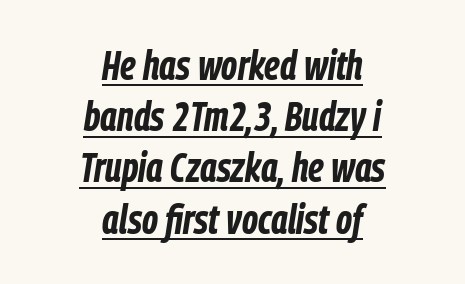
The image shows 41 px bold, condensed type, italic (leaning right); set centered, normal line spacing (1.25x), normal letter spacing, underlined; low stroke contrast and a medium x-height.
